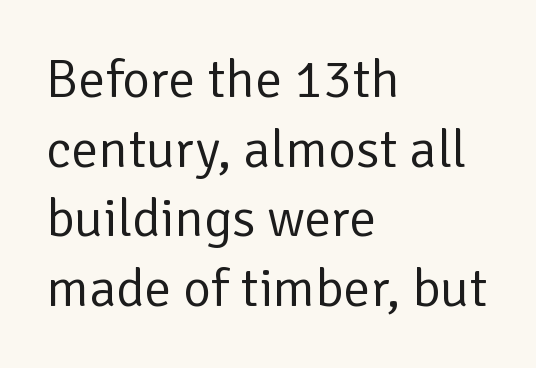
Q: Is the text bold? A: No.
Q: Is the text italic (slanted)? A: No, it is upright.
Q: Is the typeface a serif or a sans-serif typeface? A: Sans-serif.
Q: Is the text underlined? A: No.
Q: How is the paragraph aligned? A: Left-aligned.
Q: Is the spacing between letters normal or unusually wide? A: Normal.
Q: Is the spacing between lines tight, normal or loose? A: Normal.
Q: Width (condensed, normal, or wide)? A: Normal.
Q: Stroke contrast? A: Low.
Q: x-height? A: Medium.
Q: Monospaced? A: No.
